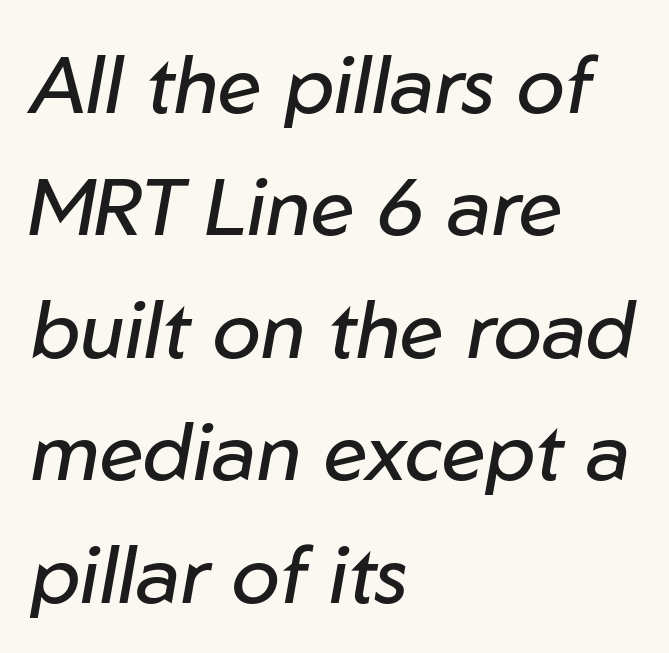
{"italic": "yes", "lean": "right", "slant_degrees": 10, "bold": "no", "weight": "regular", "width": "normal", "stroke_contrast": "low", "x_height": "medium", "monospaced": "no", "underline": "no", "align": "left", "line_spacing": "normal", "line_spacing_ratio": 1.53, "letter_spacing": "normal", "letter_spacing_em": 0.0, "glyph_px": 80}
